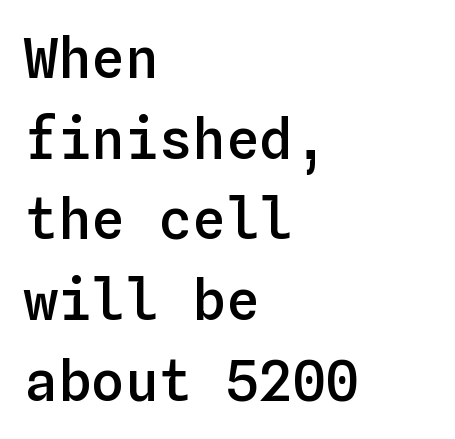
{"italic": "no", "bold": "semi", "weight": "semibold", "width": "normal", "stroke_contrast": "low", "x_height": "medium", "monospaced": "yes", "underline": "no", "align": "left", "line_spacing": "normal", "line_spacing_ratio": 1.44, "letter_spacing": "normal", "letter_spacing_em": 0.0, "glyph_px": 56}
